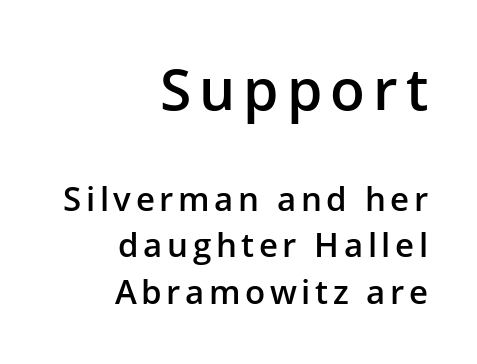
Do the letters lean? They stand straight. Regarding leading, the lines here are spaced in the standard way. This rendering uses right alignment, leaving the left contour irregular. The passage shown begins with its larger block and ends with its smaller one. What weight is shown? A semibold, between regular and bold. The face used here is proportionally spaced, like ordinary book or web type.
